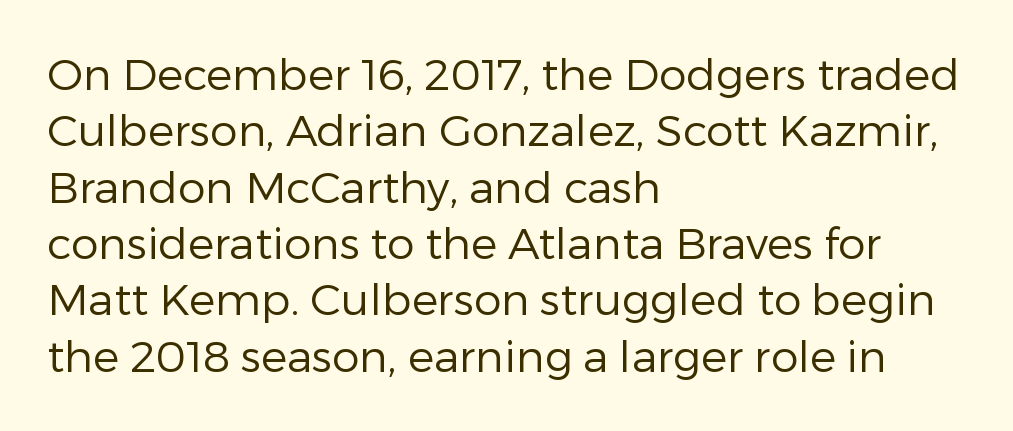
The image shows 44 px regular-weight sans-serif type, upright; set left-aligned, normal line spacing (1.28x), normal letter spacing, not underlined; low stroke contrast and a medium x-height.
